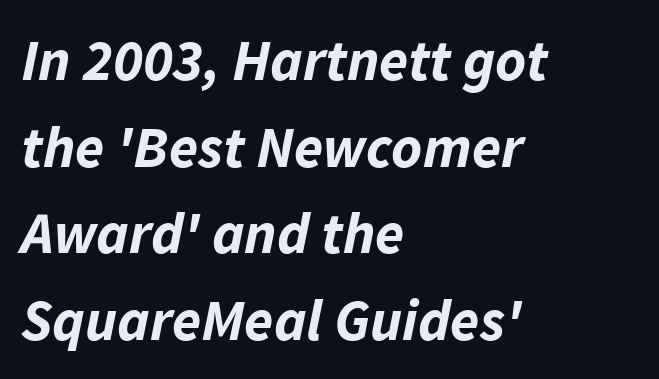
{"italic": "yes", "lean": "right", "slant_degrees": 11, "bold": "yes", "weight": "bold", "width": "normal", "stroke_contrast": "low", "x_height": "medium", "monospaced": "no", "underline": "no", "align": "left", "line_spacing": "normal", "line_spacing_ratio": 1.47, "letter_spacing": "normal", "letter_spacing_em": 0.0, "glyph_px": 59}
